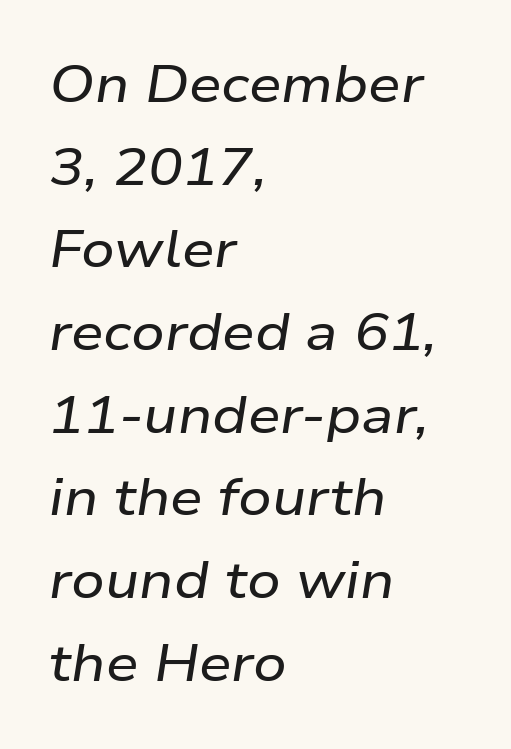
Each word holds together tightly as a unit, with standard inter-letter gaps. Proportional: the letters do not fall into vertical columns. Notice how the stems are inclined rather than vertical — that's the hallmark of italics. The passage shown stacks its lines at a standard gap. Rule under the text: the space is simply empty.
